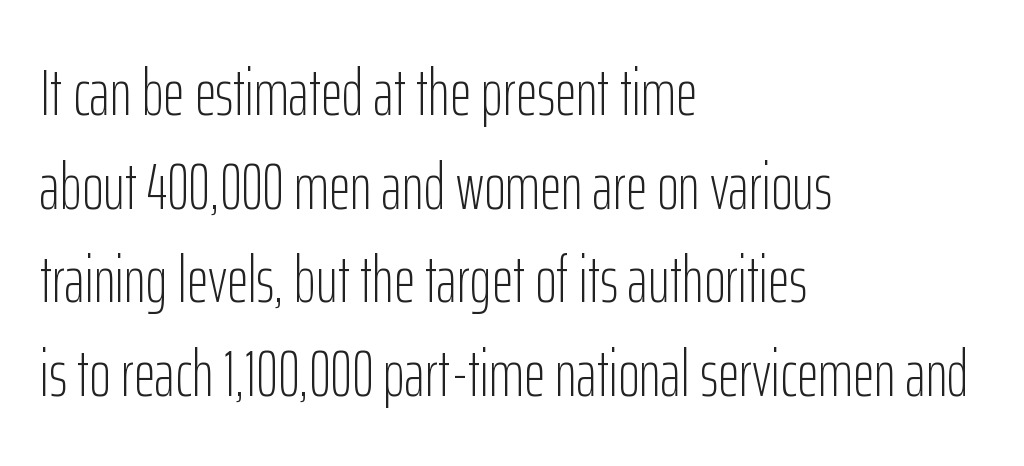
{"serif": "no", "italic": "no", "bold": "no", "weight": "light", "width": "condensed", "stroke_contrast": "low", "x_height": "medium", "monospaced": "no", "underline": "no", "align": "left", "line_spacing": "normal", "line_spacing_ratio": 1.42, "letter_spacing": "normal", "letter_spacing_em": 0.0, "glyph_px": 66}
